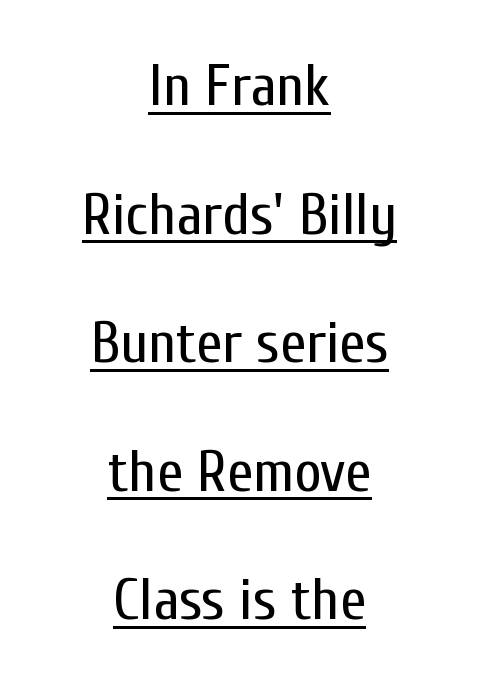
Q: Is the text bold? A: No.
Q: Is the text italic (slanted)? A: No, it is upright.
Q: Is the typeface a serif or a sans-serif typeface? A: Sans-serif.
Q: Is the text underlined? A: Yes.
Q: How is the paragraph aligned? A: Centered.
Q: Is the spacing between letters normal or unusually wide? A: Normal.
Q: Is the spacing between lines tight, normal or loose? A: Loose.
Q: Width (condensed, normal, or wide)? A: Condensed.
Q: Stroke contrast? A: Low.
Q: x-height? A: Medium.
Q: Monospaced? A: No.
